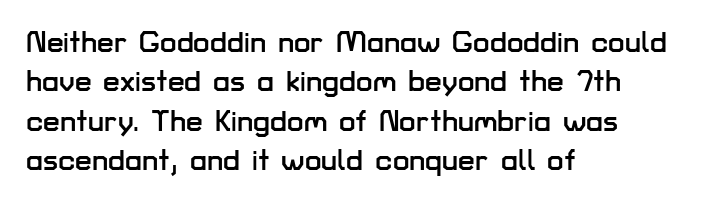
The image shows 30 px sans-serif type, upright; set left-aligned, normal line spacing (1.31x), normal letter spacing, not underlined; low stroke contrast and a medium x-height.
